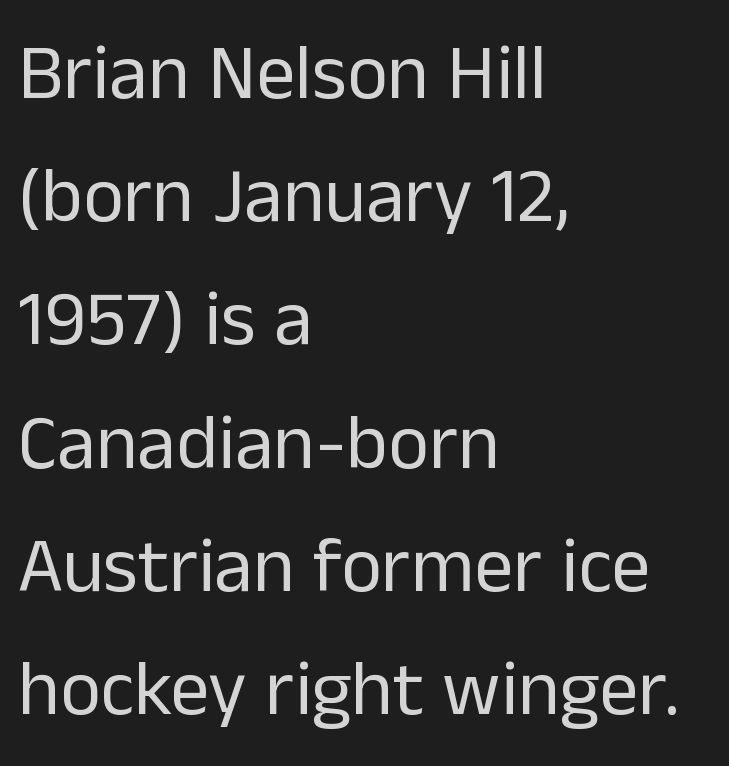
{"serif": "no", "italic": "no", "bold": "no", "weight": "regular", "width": "normal", "stroke_contrast": "low", "x_height": "medium", "monospaced": "no", "underline": "no", "align": "left", "line_spacing": "normal", "line_spacing_ratio": 1.58, "letter_spacing": "normal", "letter_spacing_em": 0.0, "glyph_px": 78}
